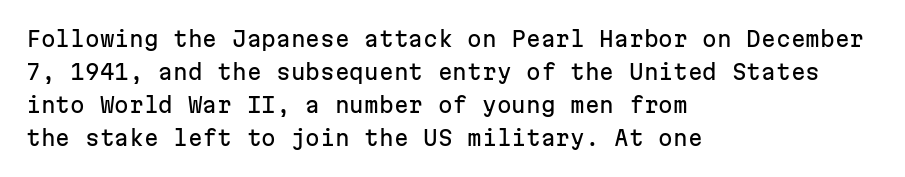
{"italic": "no", "underline": "no", "align": "left", "line_spacing": "normal", "line_spacing_ratio": 1.57, "letter_spacing": "normal", "letter_spacing_em": 0.0, "glyph_px": 21}
